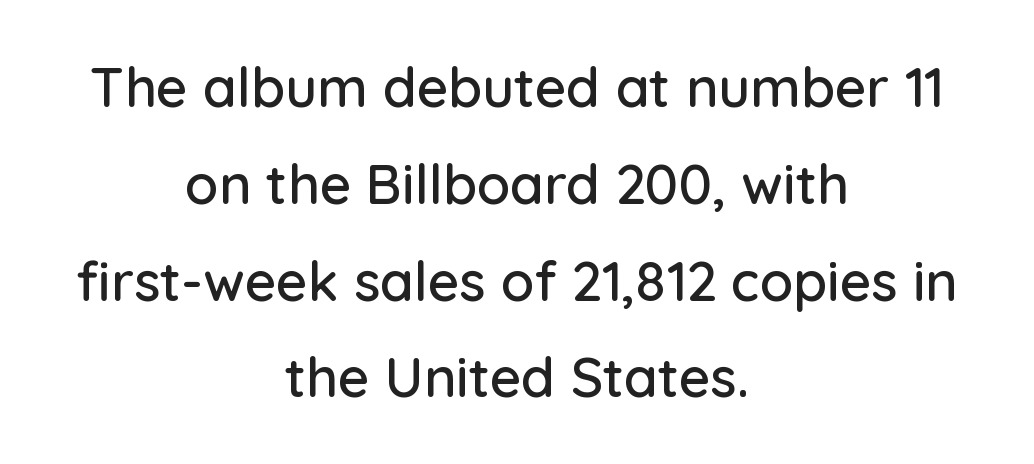
One-word summary of the alignment: center. The passage shown is typed in a proportional face where columns would drift. In terms of letterform style, serifs are entirely absent. The horizontal fit of the characters is conventional and even. Posture: straight, roman, zero tilt.
